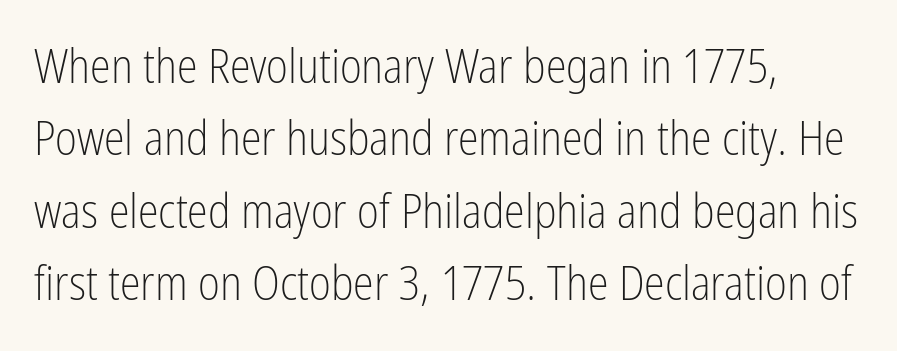
Designer's note — italics off, roman on. Observe the ordinary spacing: letters are neighbours, not strangers. The face used here is proportionally spaced, like ordinary book or web type. The rendering anchors every line to the left-hand side.
